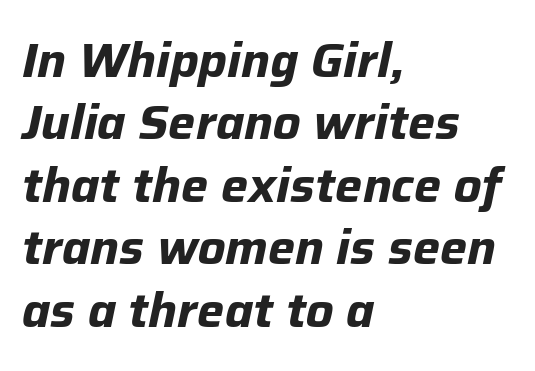
{"italic": "yes", "lean": "right", "slant_degrees": 12, "bold": "yes", "weight": "bold", "width": "normal", "stroke_contrast": "low", "x_height": "medium", "monospaced": "no", "underline": "no", "align": "left", "line_spacing": "normal", "line_spacing_ratio": 1.3, "letter_spacing": "normal", "letter_spacing_em": 0.0, "glyph_px": 48}
